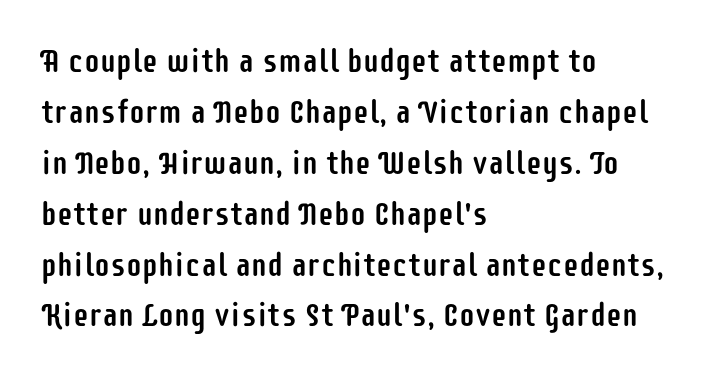
The image shows 32 px condensed sans-serif type, upright; set left-aligned, normal line spacing (1.59x), normal letter spacing, not underlined; low stroke contrast and a large x-height.
